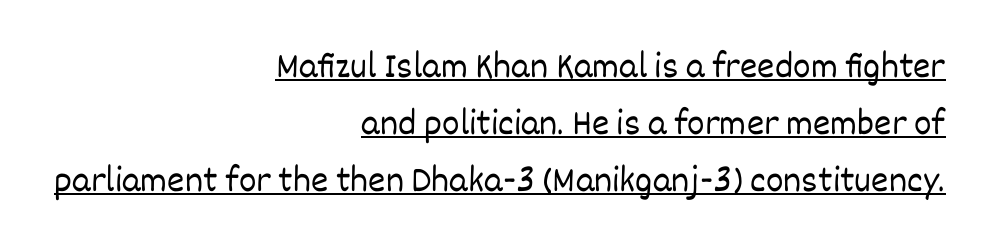
The image shows 37 px light type, upright; set right-aligned, normal line spacing (1.54x), normal letter spacing, underlined; low stroke contrast and a large x-height.
